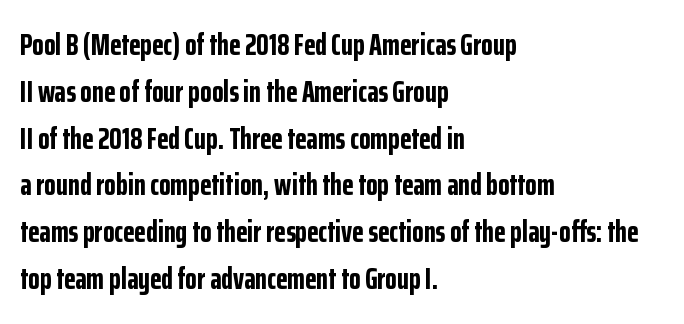
Q: Is the text bold? A: Yes.
Q: Is the text italic (slanted)? A: No, it is upright.
Q: Is the typeface a serif or a sans-serif typeface? A: Sans-serif.
Q: Is the text underlined? A: No.
Q: How is the paragraph aligned? A: Left-aligned.
Q: Is the spacing between letters normal or unusually wide? A: Normal.
Q: Is the spacing between lines tight, normal or loose? A: Normal.
Q: Width (condensed, normal, or wide)? A: Condensed.
Q: Stroke contrast? A: Low.
Q: x-height? A: Medium.
Q: Monospaced? A: No.
